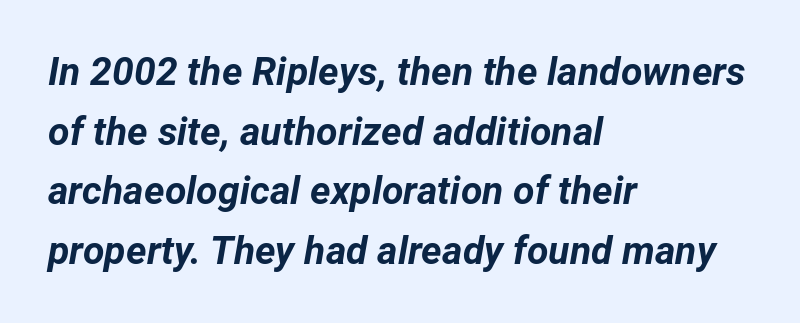
The image shows 39 px bold type, italic (leaning right); set left-aligned, normal line spacing (1.53x), normal letter spacing, not underlined; low stroke contrast and a medium x-height.
